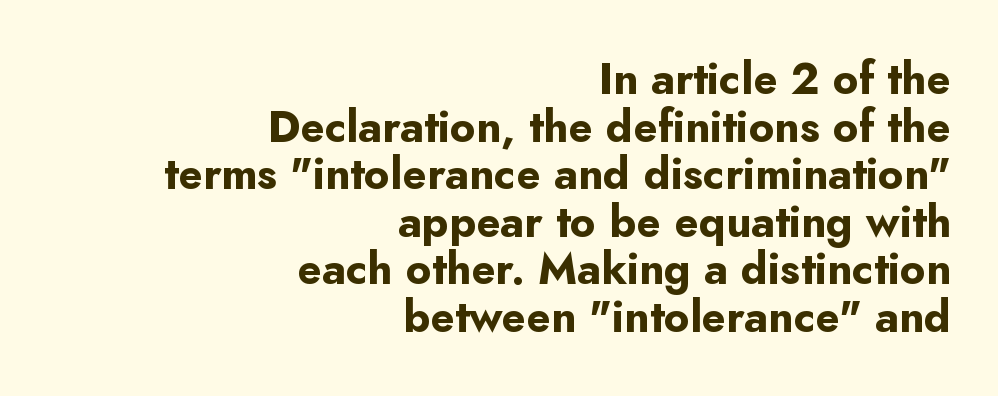
The image shows 44 px bold sans-serif type, upright; set right-aligned, tight line spacing (1.08x), normal letter spacing, not underlined; low stroke contrast and a small x-height.
